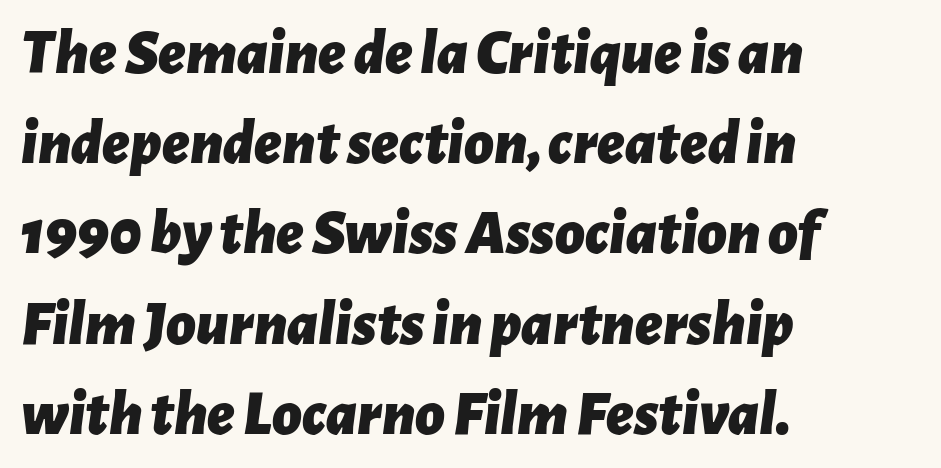
The font is running at its bold setting. Bare-footed words on every line. Tracking value appears to be zero — textbook default spacing. Reading down the column, the eye jumps a familiar distance to each next line. A typesetter would call this proportional, since set widths differ per character.
